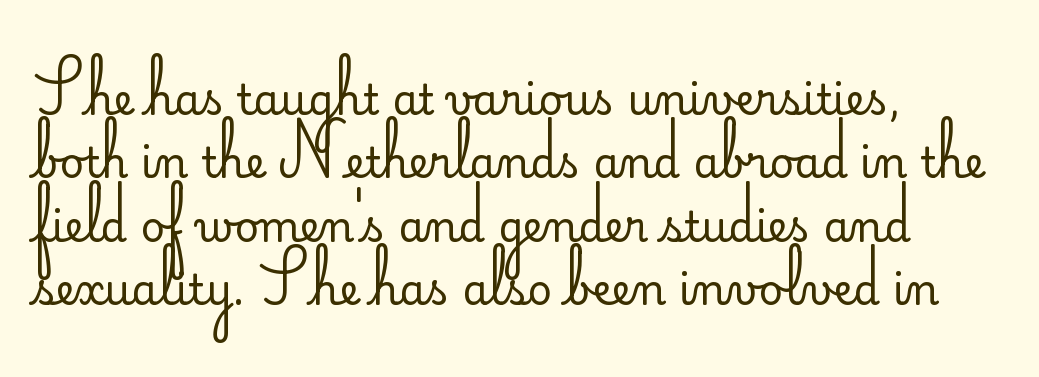
Q: Is the text bold? A: No.
Q: Is the text italic (slanted)? A: No, it is upright.
Q: Is the typeface a serif or a sans-serif typeface? A: Sans-serif.
Q: Is the text underlined? A: No.
Q: How is the paragraph aligned? A: Left-aligned.
Q: Is the spacing between letters normal or unusually wide? A: Normal.
Q: Is the spacing between lines tight, normal or loose? A: Normal.
Q: Width (condensed, normal, or wide)? A: Normal.
Q: Stroke contrast? A: Low.
Q: x-height? A: Small.
Q: Monospaced? A: No.
